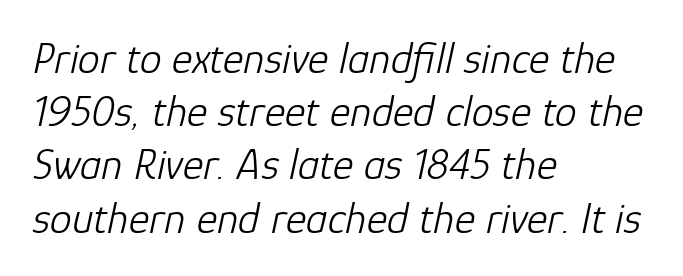
Q: Is the text bold? A: No.
Q: Is the text italic (slanted)? A: Yes, it leans right by about 12 degrees.
Q: Is the text underlined? A: No.
Q: How is the paragraph aligned? A: Left-aligned.
Q: Is the spacing between letters normal or unusually wide? A: Normal.
Q: Width (condensed, normal, or wide)? A: Normal.
Q: Stroke contrast? A: Low.
Q: x-height? A: Medium.
Q: Monospaced? A: No.
